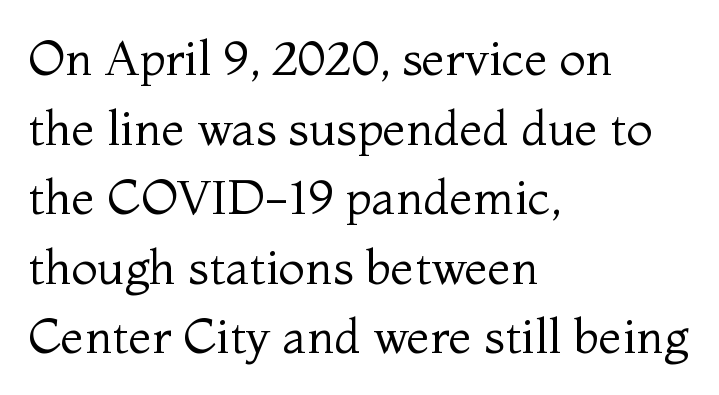
{"serif": "yes", "italic": "no", "bold": "no", "weight": "regular", "width": "normal", "stroke_contrast": "medium", "x_height": "medium", "monospaced": "no", "underline": "no", "align": "left", "line_spacing": "normal", "line_spacing_ratio": 1.45, "letter_spacing": "normal", "letter_spacing_em": 0.0, "glyph_px": 48}
